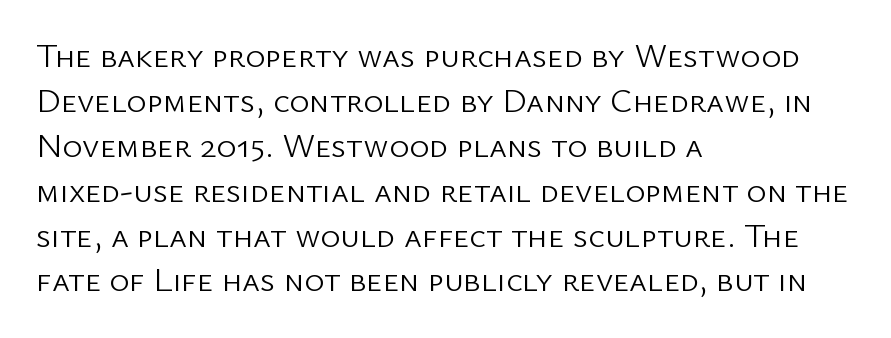
{"serif": "no", "italic": "no", "bold": "no", "weight": "light", "width": "normal", "stroke_contrast": "low", "x_height": "medium", "monospaced": "no", "underline": "no", "align": "left", "line_spacing": "normal", "line_spacing_ratio": 1.32, "letter_spacing": "normal", "letter_spacing_em": 0.0, "glyph_px": 34}
